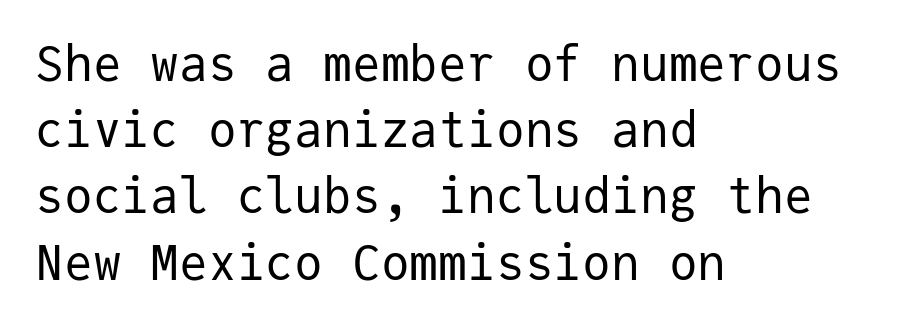
The image shows 48 px regular-weight sans-serif type, upright, monospaced; set left-aligned, normal line spacing (1.38x), normal letter spacing, not underlined; low stroke contrast and a medium x-height.
